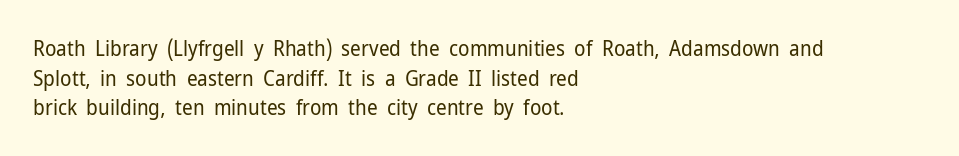
The image shows 21 px text type, upright; set left-aligned, normal line spacing (1.41x), normal letter spacing, not underlined.
